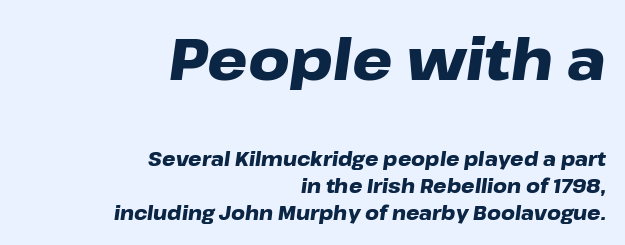
The image shows 57 px heavy, wide type, italic (leaning right); set right-aligned, normal line spacing (1.41x), normal letter spacing, not underlined; the first (top) block is 3.0x larger; low stroke contrast and a medium x-height.
